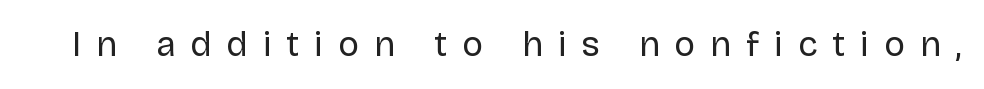
Q: Is the text bold? A: No.
Q: Is the text italic (slanted)? A: No, it is upright.
Q: Is the typeface a serif or a sans-serif typeface? A: Sans-serif.
Q: Is the text underlined? A: No.
Q: Is the spacing between letters normal or unusually wide? A: Unusually wide.
Q: Width (condensed, normal, or wide)? A: Normal.
Q: Stroke contrast? A: Low.
Q: x-height? A: Large.
Q: Monospaced? A: No.
